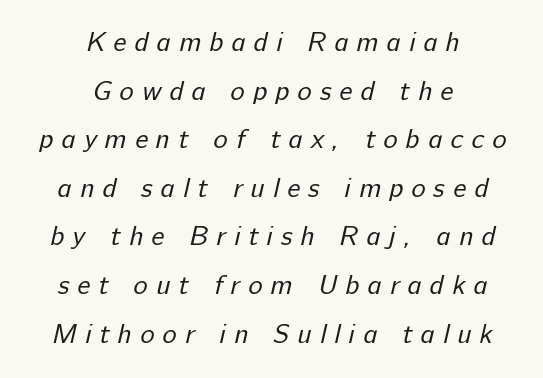
The image shows 27 px text type; set centered, line spacing 1.8x, unusually wide letter spacing (+0.3 em), not underlined.
